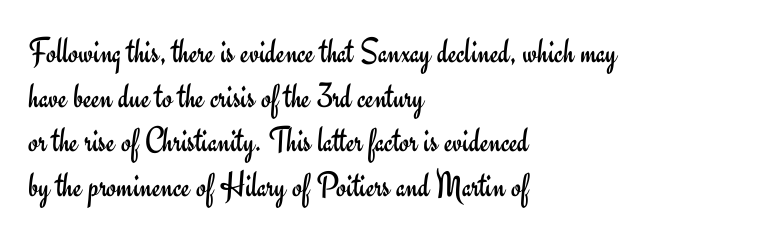
The image shows 36 px regular-weight sans-serif type; set left-aligned, line spacing 1.24x, normal letter spacing, not underlined; low stroke contrast and a small x-height.
